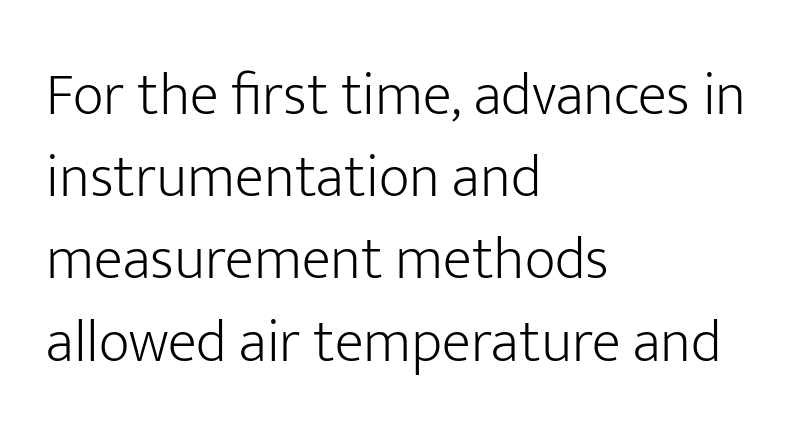
Are there feet on the stems? There aren't — it's a sans. Glyph-to-glyph distance matches everyday printed text. Varying glyph widths throughout — classic text-font behaviour. Vertical spacing — default. Layout note: lines flush left.
